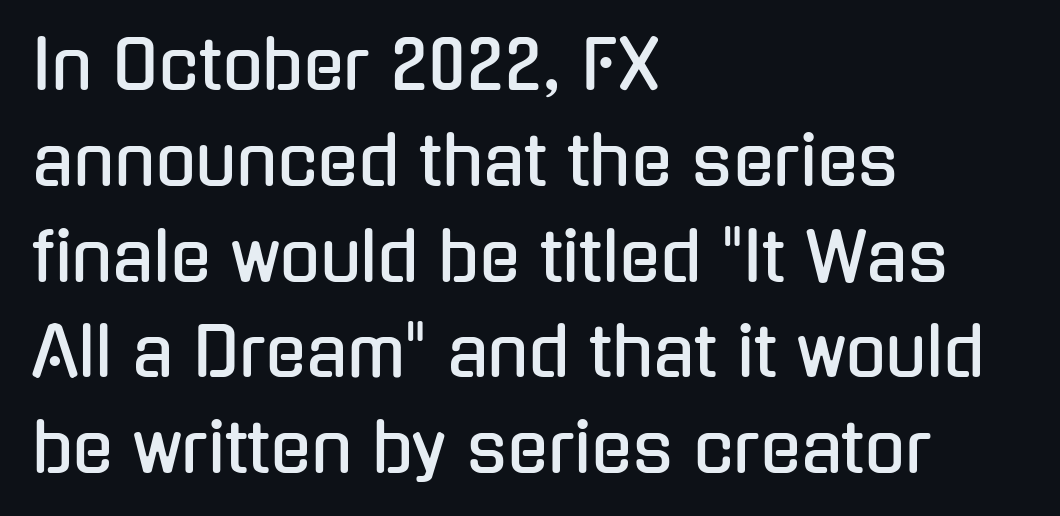
Q: Is the text italic (slanted)? A: No, it is upright.
Q: Is the typeface a serif or a sans-serif typeface? A: Sans-serif.
Q: Is the text underlined? A: No.
Q: How is the paragraph aligned? A: Left-aligned.
Q: Is the spacing between letters normal or unusually wide? A: Normal.
Q: Is the spacing between lines tight, normal or loose? A: Normal.
Q: Width (condensed, normal, or wide)? A: Condensed.
Q: Stroke contrast? A: Low.
Q: x-height? A: Medium.
Q: Monospaced? A: No.
